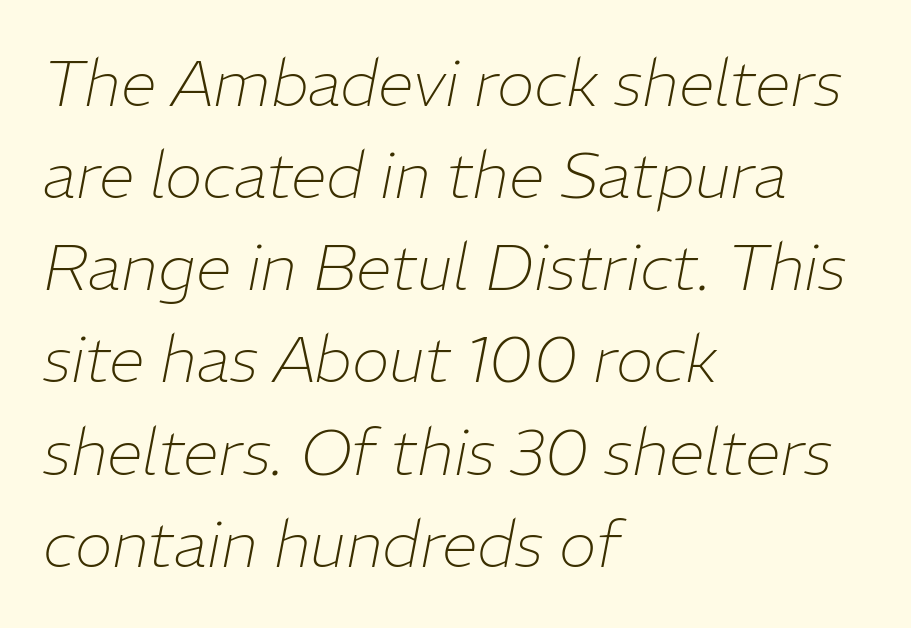
The passage shown is typed in a proportional face where columns would drift. The rag falls on the right side of this text block. Letters rest on an invisible, unmarked baseline. The leading is moderate, giving the passage an even texture.
